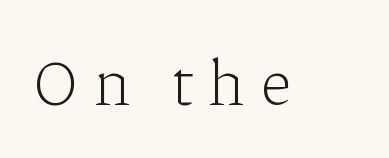
{"serif": "yes", "italic": "no", "bold": "no", "weight": "light", "width": "normal", "stroke_contrast": "low", "x_height": "medium", "monospaced": "no", "underline": "no", "letter_spacing": "wide", "letter_spacing_em": 0.24, "glyph_px": 65}
